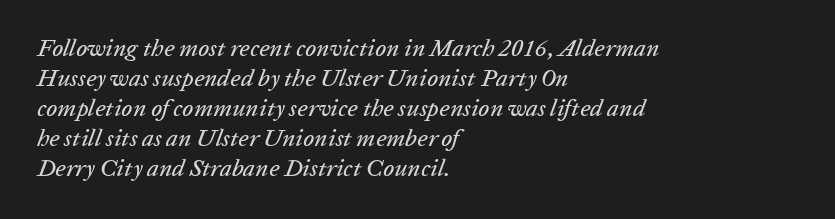
{"italic": "yes", "lean": "right", "slant_degrees": 20, "underline": "no", "align": "left", "line_spacing": "normal", "line_spacing_ratio": 1.25, "letter_spacing": "normal", "letter_spacing_em": 0.0, "glyph_px": 24}
